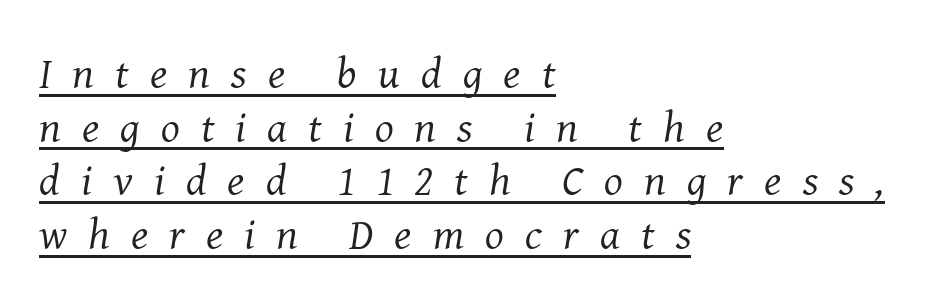
This rendering employs a face with finishing strokes, i.e., a serif. There's an unmistakable incline to the writing here. Substantial extra tracking has been applied to these lines. Is there an underline? Yes — a line sits under the letters.
